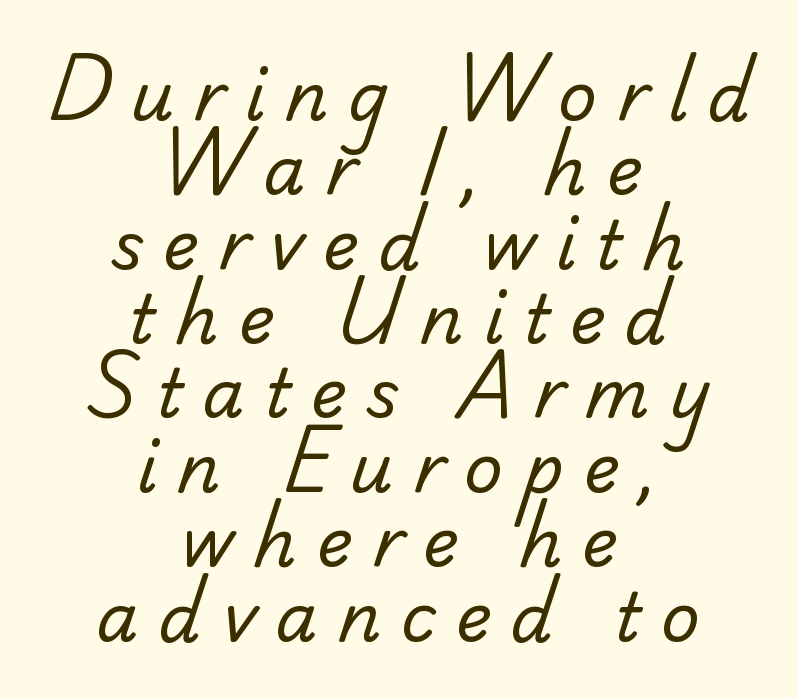
The image shows 67 px regular-weight sans-serif type; set centered, tight line spacing (1.11x), unusually wide letter spacing (+0.3 em), not underlined; low stroke contrast and a small x-height.
